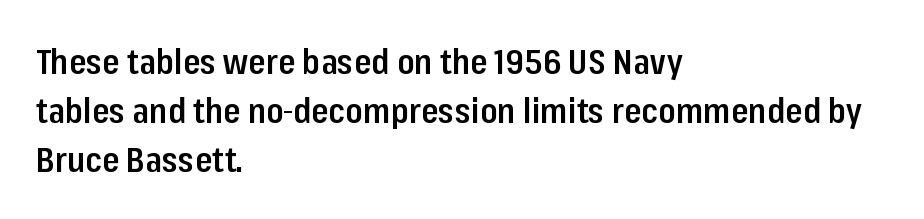
Q: Is the text bold? A: Semi-bold.
Q: Is the text italic (slanted)? A: No, it is upright.
Q: Is the typeface a serif or a sans-serif typeface? A: Sans-serif.
Q: Is the text underlined? A: No.
Q: How is the paragraph aligned? A: Left-aligned.
Q: Is the spacing between letters normal or unusually wide? A: Normal.
Q: Is the spacing between lines tight, normal or loose? A: Normal.
Q: Width (condensed, normal, or wide)? A: Condensed.
Q: Stroke contrast? A: Low.
Q: x-height? A: Medium.
Q: Monospaced? A: No.
